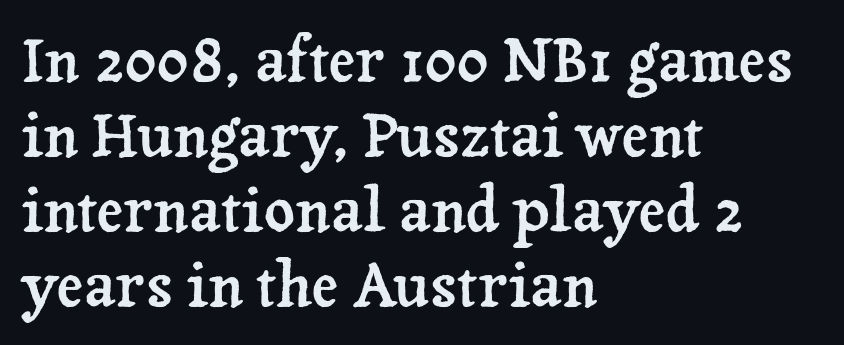
The image shows 60 px serif type, upright; set left-aligned, normal line spacing (1.25x), normal letter spacing, not underlined; low stroke contrast and a medium x-height.
